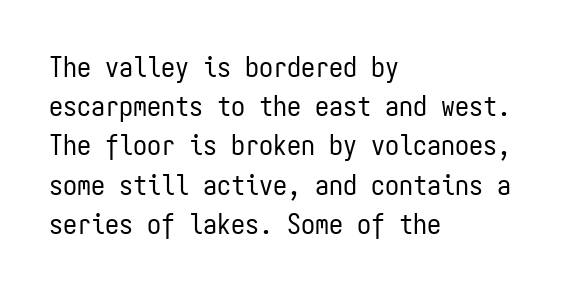
Q: Is the text bold? A: No.
Q: Is the text italic (slanted)? A: No, it is upright.
Q: Is the typeface a serif or a sans-serif typeface? A: Sans-serif.
Q: Is the text underlined? A: No.
Q: How is the paragraph aligned? A: Left-aligned.
Q: Is the spacing between letters normal or unusually wide? A: Normal.
Q: Is the spacing between lines tight, normal or loose? A: Normal.
Q: Width (condensed, normal, or wide)? A: Condensed.
Q: Stroke contrast? A: Low.
Q: x-height? A: Medium.
Q: Monospaced? A: Yes.
